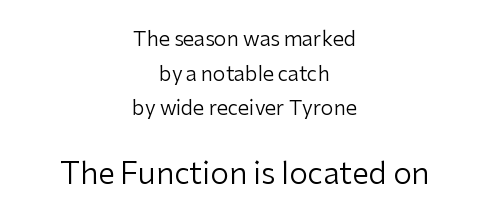
{"serif": "no", "italic": "no", "bold": "no", "weight": "regular", "width": "normal", "stroke_contrast": "low", "x_height": "medium", "monospaced": "no", "underline": "no", "align": "center", "line_spacing_ratio": 1.73, "letter_spacing": "normal", "letter_spacing_em": 0.0, "larger_block": "second", "size_ratio": 1.5, "glyph_px": 30}
